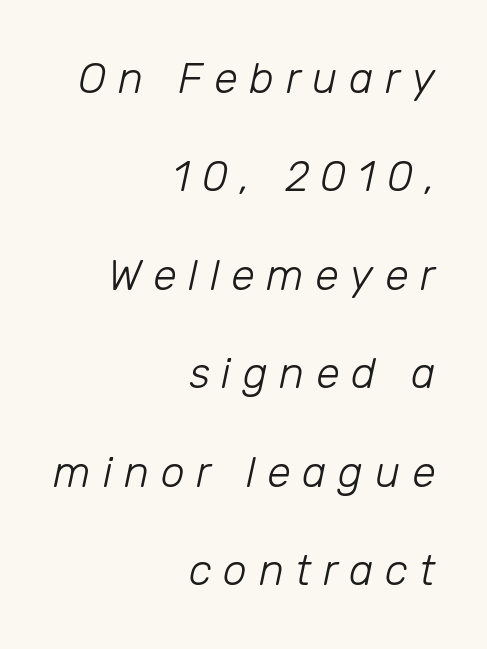
{"italic": "yes", "lean": "right", "slant_degrees": 12, "bold": "no", "weight": "light", "width": "normal", "stroke_contrast": "low", "x_height": "medium", "monospaced": "no", "underline": "no", "align": "right", "line_spacing": "loose", "line_spacing_ratio": 2.29, "letter_spacing": "wide", "letter_spacing_em": 0.27, "glyph_px": 43}
